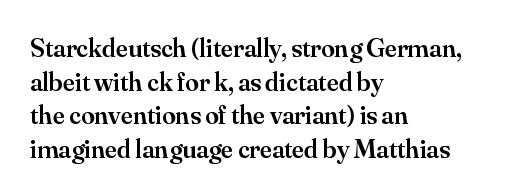
The image shows 27 px text type, upright; set left-aligned, normal line spacing (1.25x), normal letter spacing, not underlined.
